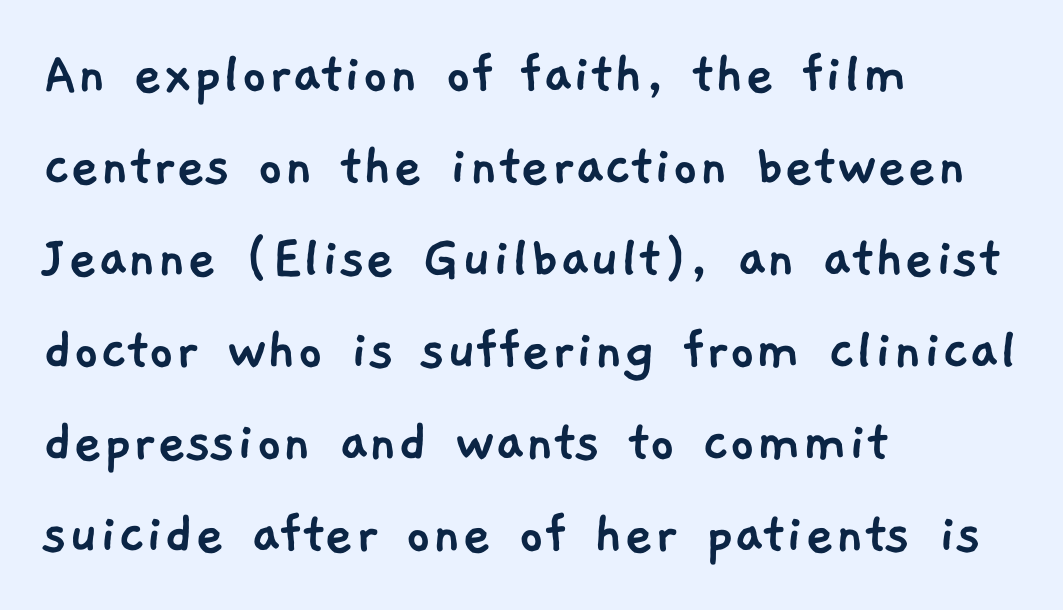
{"serif": "no", "width": "normal", "stroke_contrast": "low", "x_height": "medium", "monospaced": "no", "underline": "no", "align": "left", "line_spacing": "normal", "line_spacing_ratio": 1.46, "letter_spacing": "normal", "letter_spacing_em": 0.0, "glyph_px": 63}
